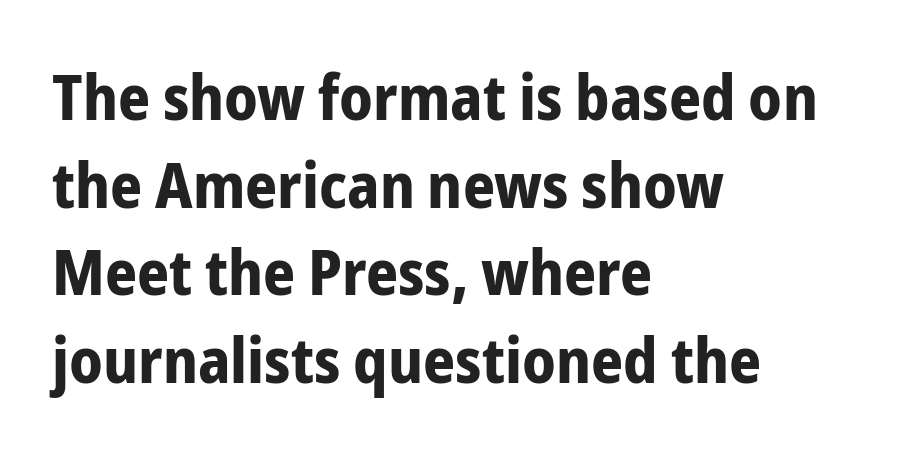
Q: Is the text bold? A: Yes.
Q: Is the text italic (slanted)? A: No, it is upright.
Q: Is the typeface a serif or a sans-serif typeface? A: Sans-serif.
Q: Is the text underlined? A: No.
Q: How is the paragraph aligned? A: Left-aligned.
Q: Is the spacing between letters normal or unusually wide? A: Normal.
Q: Is the spacing between lines tight, normal or loose? A: Normal.
Q: Width (condensed, normal, or wide)? A: Condensed.
Q: Stroke contrast? A: Low.
Q: x-height? A: Medium.
Q: Monospaced? A: No.
